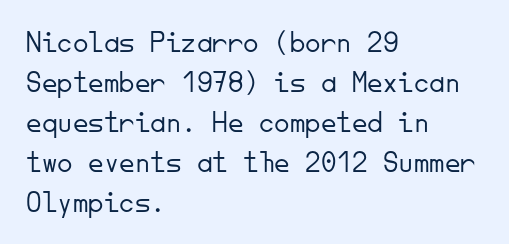
The image shows 31 px light sans-serif type, upright, monospaced; set left-aligned, normal line spacing (1.29x), normal letter spacing, not underlined; low stroke contrast and a small x-height.
